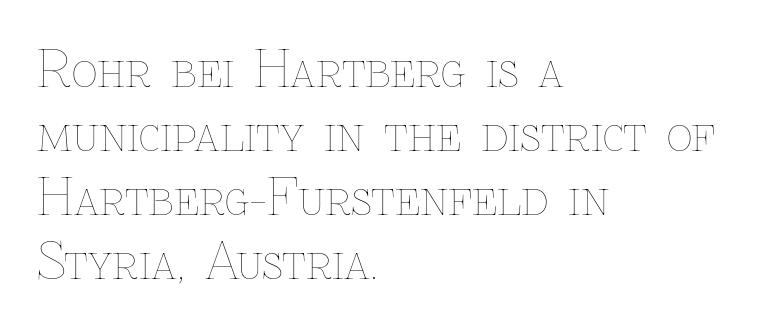
Q: Is the text bold? A: No.
Q: Is the text italic (slanted)? A: No, it is upright.
Q: Is the text underlined? A: No.
Q: How is the paragraph aligned? A: Left-aligned.
Q: Is the spacing between letters normal or unusually wide? A: Normal.
Q: Is the spacing between lines tight, normal or loose? A: Normal.
Q: Width (condensed, normal, or wide)? A: Normal.
Q: Stroke contrast? A: Low.
Q: x-height? A: Medium.
Q: Monospaced? A: No.
